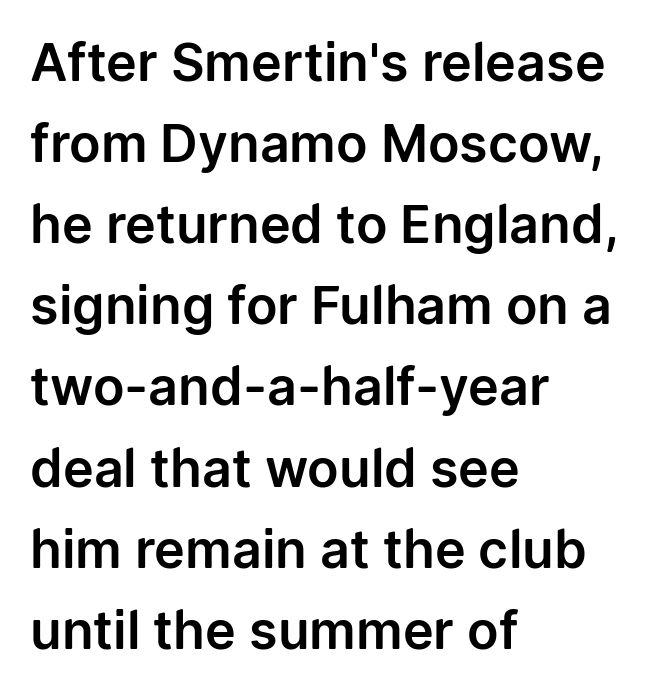
{"serif": "no", "italic": "no", "width": "normal", "stroke_contrast": "low", "x_height": "medium", "monospaced": "no", "underline": "no", "align": "left", "line_spacing": "normal", "line_spacing_ratio": 1.56, "letter_spacing": "normal", "letter_spacing_em": 0.0, "glyph_px": 52}
